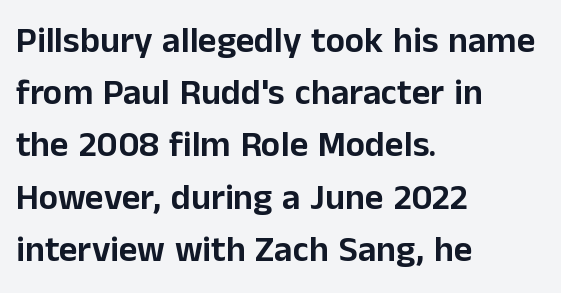
{"serif": "no", "italic": "no", "width": "normal", "stroke_contrast": "low", "x_height": "medium", "monospaced": "no", "underline": "no", "align": "left", "line_spacing": "normal", "line_spacing_ratio": 1.45, "letter_spacing": "normal", "letter_spacing_em": 0.0, "glyph_px": 36}
